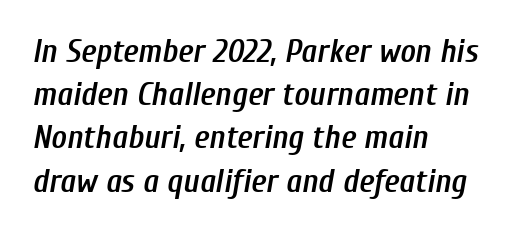
Rule under the text: the space is simply empty. Varying glyph widths throughout — classic text-font behaviour. A somewhat darkened texture: the type is semibold rather than bold. The block of text has a typical density, with ordinary space between rows.
